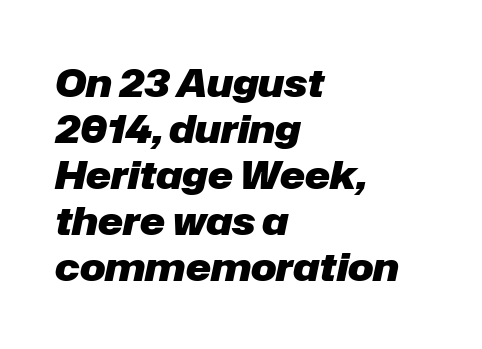
The image shows 38 px heavy type, italic (leaning right); set left-aligned, line spacing 1.21x, normal letter spacing, not underlined; low stroke contrast and a medium x-height.
